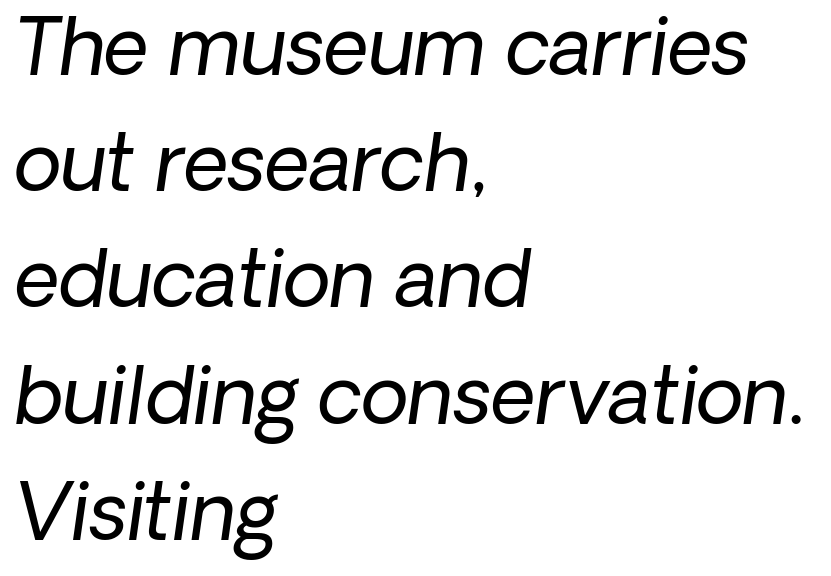
The image shows 78 px regular-weight type, italic (leaning right); set left-aligned, normal line spacing (1.49x), normal letter spacing, not underlined; low stroke contrast and a medium x-height.
